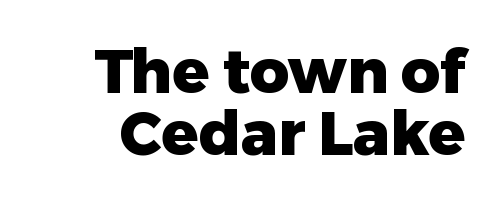
Compared with typical body copy, the letter spacing here is the same. Varying glyph widths throughout — classic text-font behaviour. This is roman type, the default non-slanted kind. Students, this is bold: see how much ink each stroke carries. This rendering employs a face without finishing strokes, i.e., a sans-serif.
